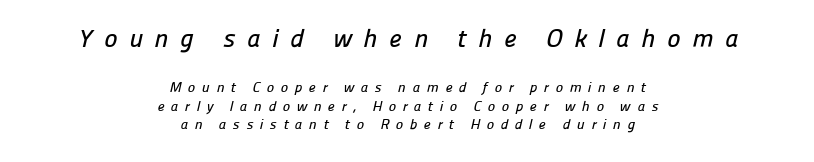
Horizontal bands of white between lines are of average thickness. Nobody drew a line under any word here. A typesetter would call this heavily tracked-out type. The more generous point size was reserved for the upper chunk. The text block is weighted toward neither margin, spreading evenly from the middle.
